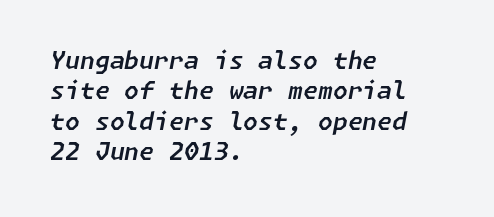
{"italic": "yes", "lean": "right", "slant_degrees": 11, "underline": "no", "align": "left", "line_spacing": "normal", "line_spacing_ratio": 1.27, "letter_spacing": "normal", "letter_spacing_em": 0.0, "glyph_px": 24}
